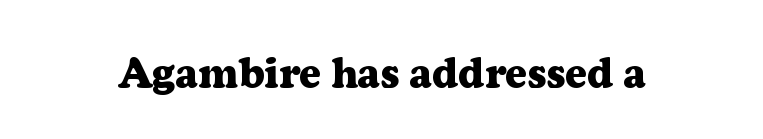
{"serif": "yes", "italic": "no", "bold": "yes", "weight": "heavy", "width": "normal", "stroke_contrast": "low", "x_height": "medium", "monospaced": "no", "underline": "no", "letter_spacing": "normal", "letter_spacing_em": 0.0, "glyph_px": 42}
